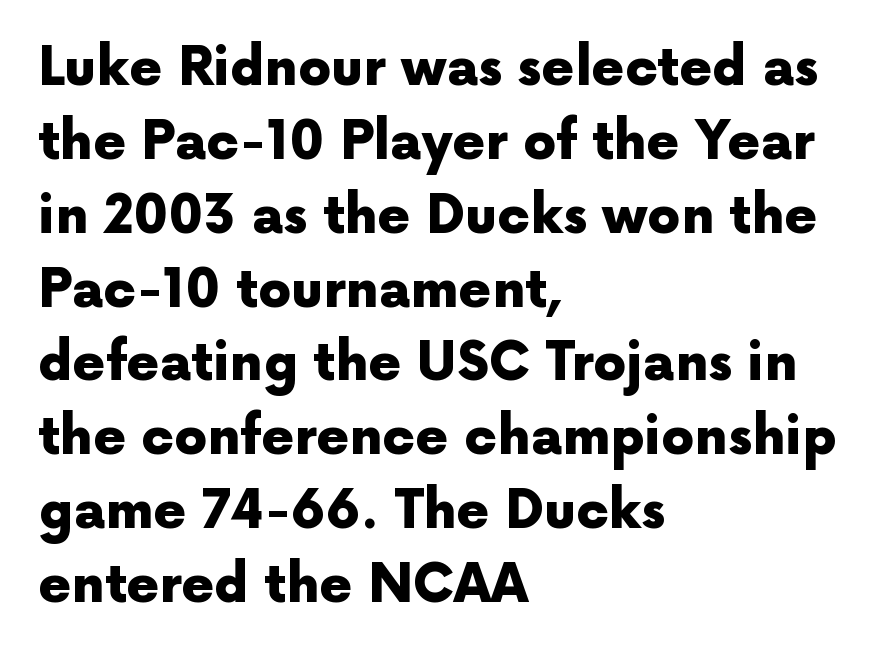
Q: Is the text bold? A: Yes.
Q: Is the text italic (slanted)? A: No, it is upright.
Q: Is the typeface a serif or a sans-serif typeface? A: Sans-serif.
Q: Is the text underlined? A: No.
Q: How is the paragraph aligned? A: Left-aligned.
Q: Is the spacing between letters normal or unusually wide? A: Normal.
Q: Is the spacing between lines tight, normal or loose? A: Normal.
Q: Width (condensed, normal, or wide)? A: Normal.
Q: x-height? A: Medium.
Q: Monospaced? A: No.
